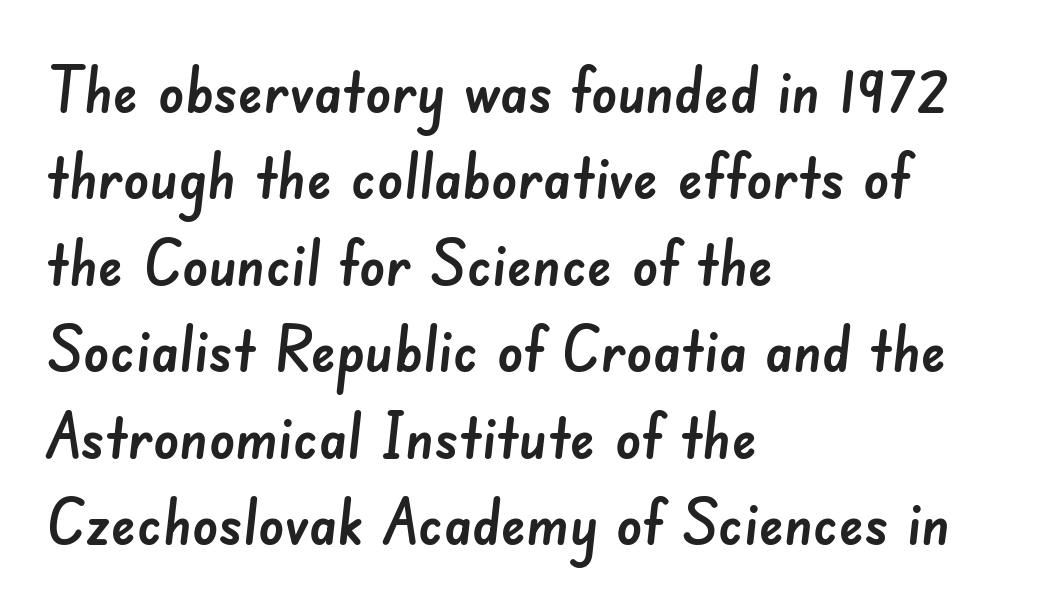
{"serif": "no", "width": "normal", "stroke_contrast": "low", "x_height": "small", "monospaced": "no", "underline": "no", "align": "left", "line_spacing": "normal", "line_spacing_ratio": 1.35, "letter_spacing": "normal", "letter_spacing_em": 0.0, "glyph_px": 64}
